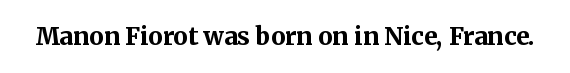
What stands out about the letter spacing? Nothing — it is the standard amount. Upright lettering throughout. Bold? Absolutely — the strokes are thick and heavy. The glyphs are unaccompanied by any horizontal stroke below them.
